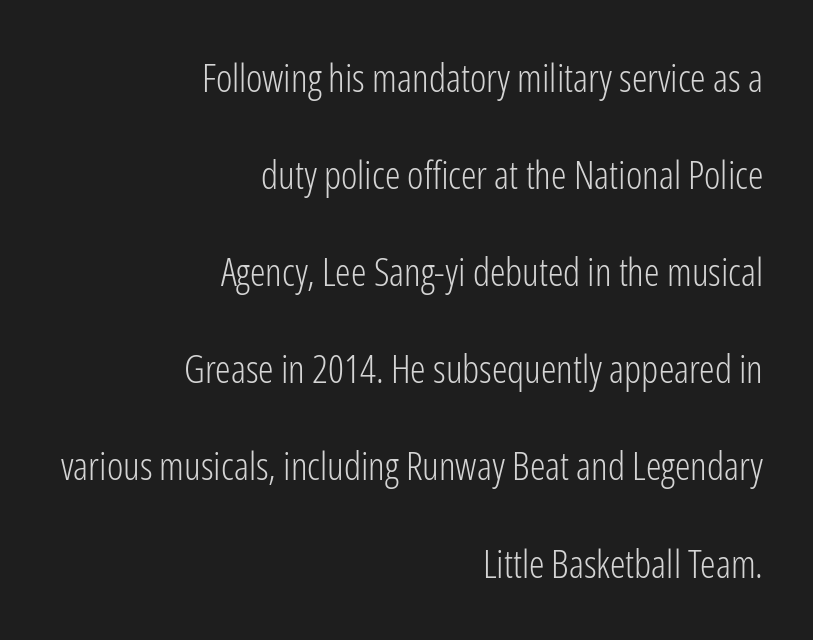
The image shows 39 px light, condensed sans-serif type, upright; set right-aligned, loose line spacing (2.49x), normal letter spacing, not underlined; low stroke contrast and a medium x-height.
